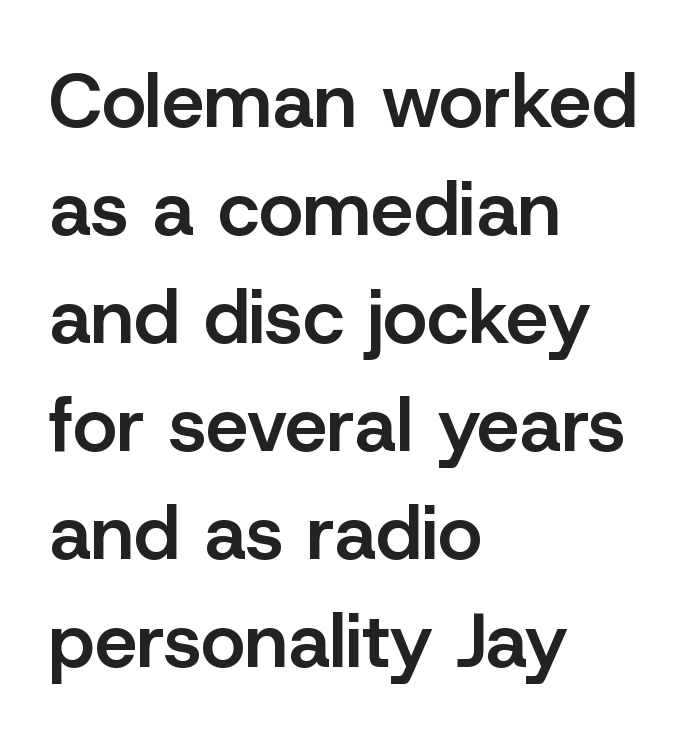
Q: Is the text bold? A: Semi-bold.
Q: Is the text italic (slanted)? A: No, it is upright.
Q: Is the typeface a serif or a sans-serif typeface? A: Sans-serif.
Q: Is the text underlined? A: No.
Q: How is the paragraph aligned? A: Left-aligned.
Q: Is the spacing between letters normal or unusually wide? A: Normal.
Q: Is the spacing between lines tight, normal or loose? A: Normal.
Q: Width (condensed, normal, or wide)? A: Normal.
Q: Stroke contrast? A: Low.
Q: x-height? A: Medium.
Q: Monospaced? A: No.
